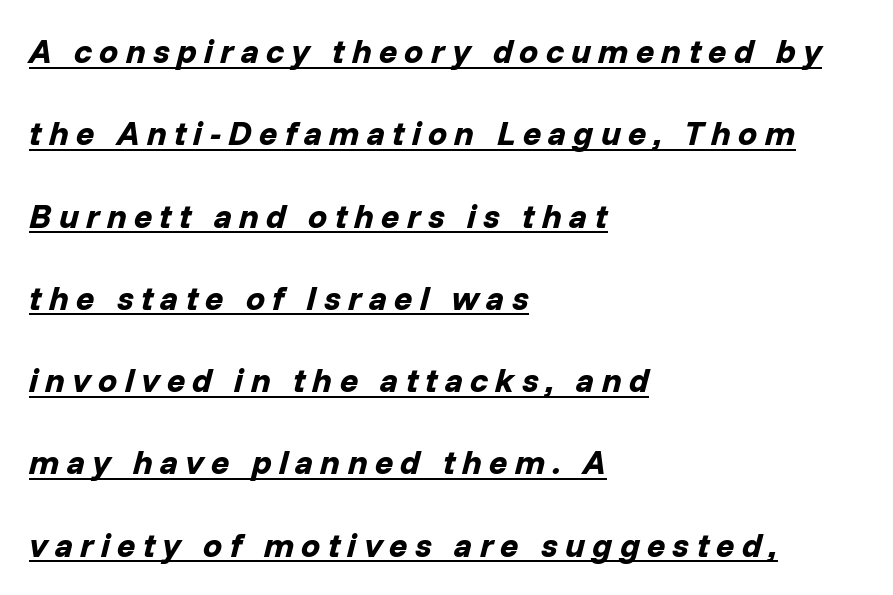
When letters slant like this, we call the style italic. Between one letter and the next there's a generous, obvious gap. Regarding leading, the lines here are spaced well apart. Which margin do the lines hug? The left one — the right edge is uneven. Proportional: the letters do not fall into vertical columns. Heavy-handed strokes throughout: this text is bold.
